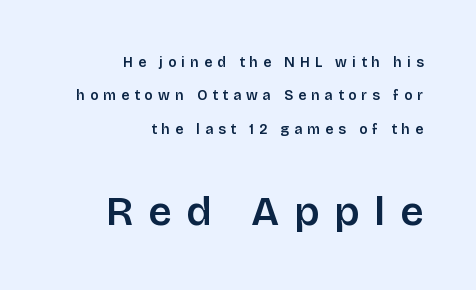
{"serif": "no", "italic": "no", "width": "normal", "stroke_contrast": "low", "x_height": "large", "monospaced": "no", "underline": "no", "align": "right", "line_spacing": "loose", "line_spacing_ratio": 2.38, "letter_spacing": "wide", "letter_spacing_em": 0.36, "larger_block": "second", "size_ratio": 2.93, "glyph_px": 41}
